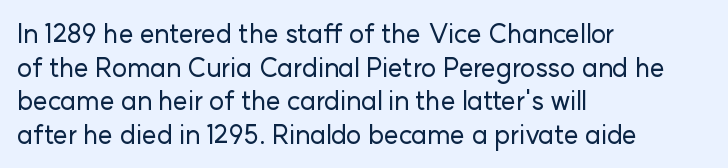
{"italic": "no", "underline": "no", "align": "left", "line_spacing": "normal", "line_spacing_ratio": 1.29, "letter_spacing": "normal", "letter_spacing_em": 0.0, "glyph_px": 26}
